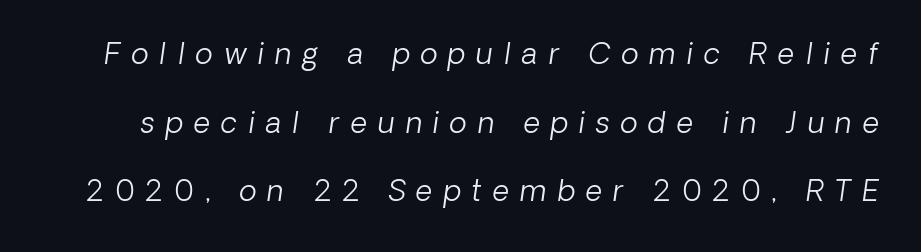
The lines are spread far apart with generous leading. Spacing verdict: proportional, widths tailored to each character. Decoration check: the copy has no underline. Substantial extra tracking has been applied to these lines. Regarding serifs, this sample does without them. These glyphs show unthickened strokes, regular width or finer.
